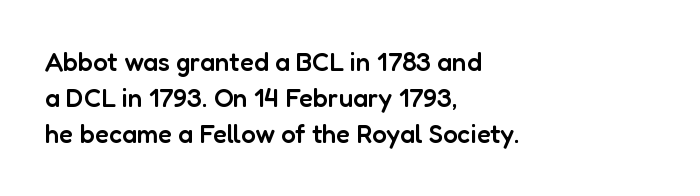
{"italic": "no", "bold": "semi", "underline": "no", "align": "left", "line_spacing": "normal", "line_spacing_ratio": 1.39, "letter_spacing": "normal", "letter_spacing_em": 0.0, "glyph_px": 26}
